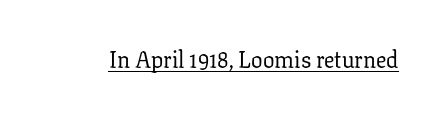
Q: Is the text bold? A: No.
Q: Is the text italic (slanted)? A: No, it is upright.
Q: Is the text underlined? A: Yes.
Q: Is the spacing between letters normal or unusually wide? A: Normal.
